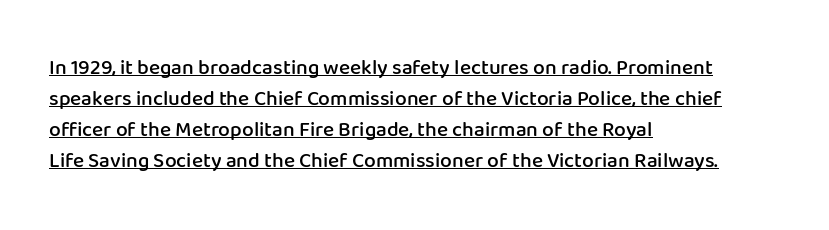
This sample uses an upright cut, with every glyph sitting square on the baseline. This rendering leaves character spacing at its baseline value. One glance says typical: line gaps are just what's usual. The font is running at a semibold setting, under full bold. The lettering is marked with a stroke running underneath it. The lines in this sample share a left origin and differ only in where they stop.
